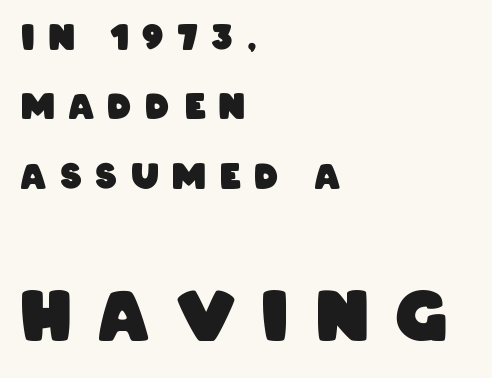
The image shows 68 px heavy, condensed sans-serif type; set left-aligned, loose line spacing (2.04x), unusually wide letter spacing (+0.41 em), not underlined; the second (bottom) block is 2.0x larger; low stroke contrast and a large x-height.
